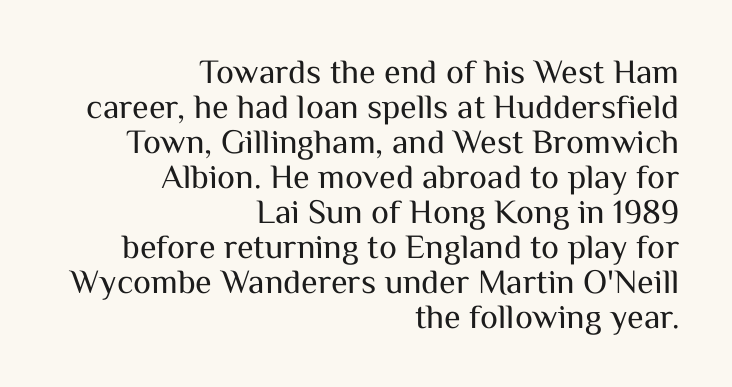
Note: no serifs on the glyphs. The area under the type is left untouched. Each letter keeps its own natural width here, so spacing adapts to shape. Visually the block forms a straight wall on the right and a jagged coastline on the left.
